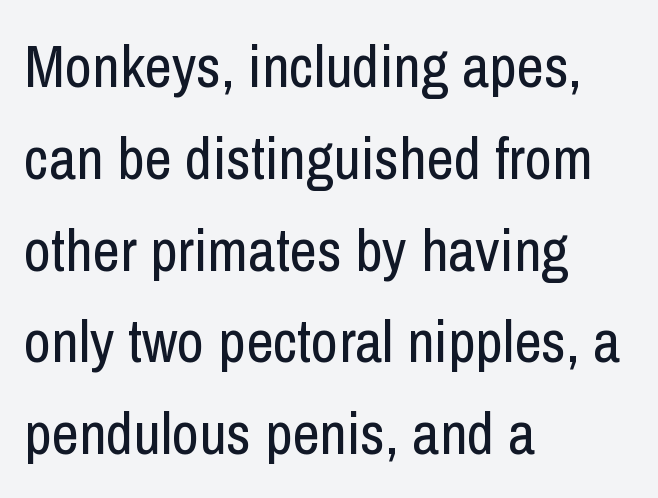
Q: Is the text bold? A: No.
Q: Is the text italic (slanted)? A: No, it is upright.
Q: Is the typeface a serif or a sans-serif typeface? A: Sans-serif.
Q: Is the text underlined? A: No.
Q: How is the paragraph aligned? A: Left-aligned.
Q: Is the spacing between letters normal or unusually wide? A: Normal.
Q: Is the spacing between lines tight, normal or loose? A: Normal.
Q: Width (condensed, normal, or wide)? A: Condensed.
Q: Stroke contrast? A: Low.
Q: x-height? A: Medium.
Q: Monospaced? A: No.
